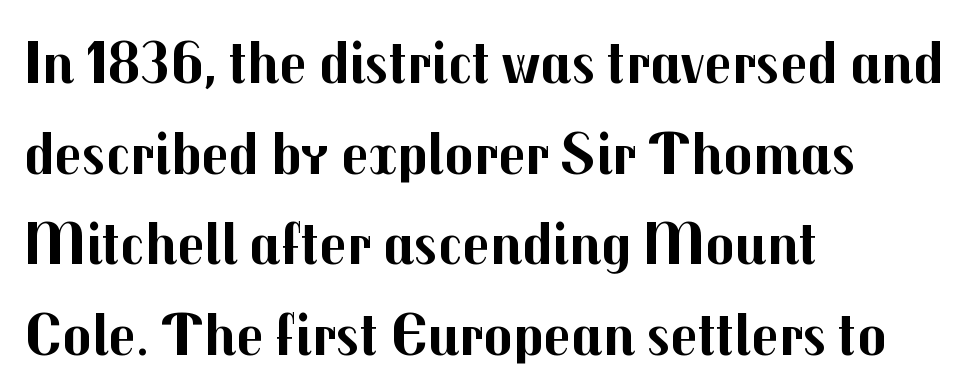
{"serif": "no", "italic": "no", "bold": "yes", "weight": "bold", "width": "normal", "stroke_contrast": "medium", "x_height": "medium", "monospaced": "no", "underline": "no", "align": "left", "line_spacing": "normal", "line_spacing_ratio": 1.51, "letter_spacing": "normal", "letter_spacing_em": 0.0, "glyph_px": 60}
